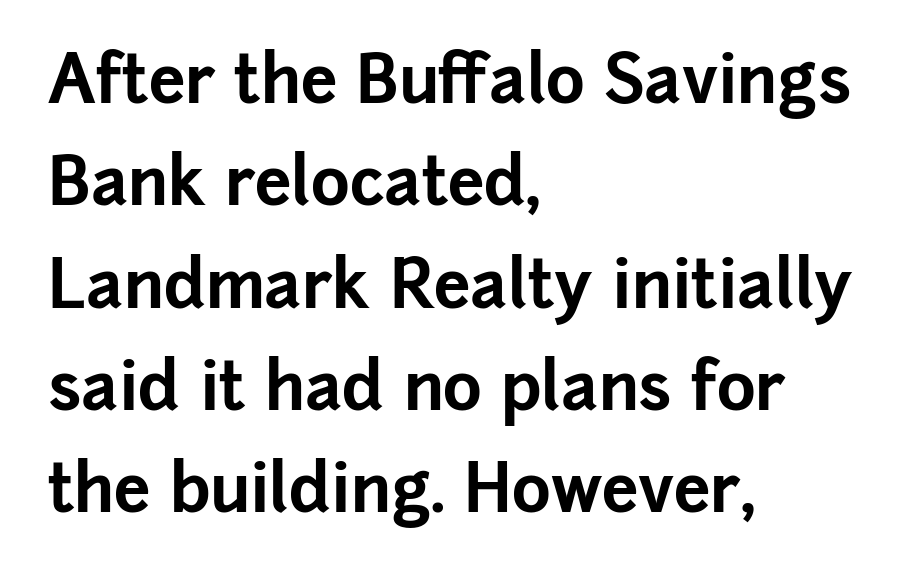
Observe the ordinary spacing: letters are neighbours, not strangers. In terms of leading, this rendering sits right in the middle. No word sits above an underline. Strong, thick strokes mark this as bold type. These lines stack with their left ends in a neat column.
